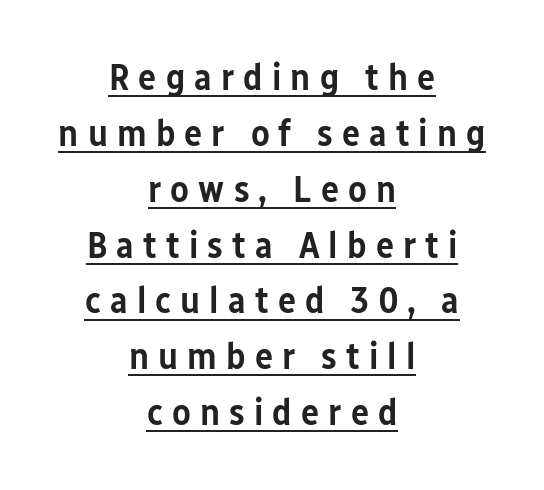
Letterform terminals end flat and unadorned throughout the passage. Someone cranked the tracking dial way up on this one. Is there much room between lines? A standard amount, neither cramped nor airy. When letters stand straight like this, we call the style roman or upright.
